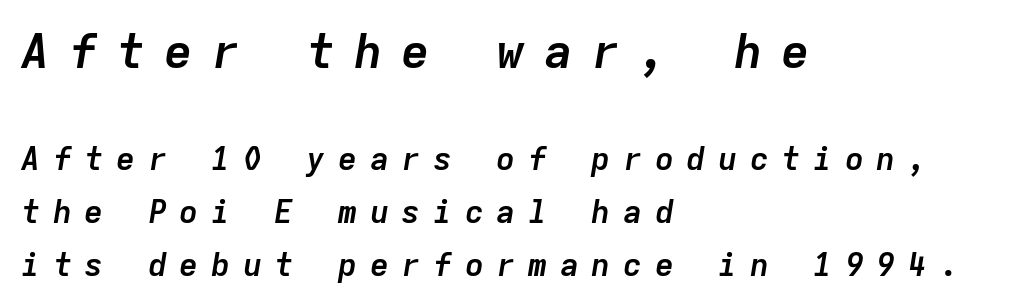
The image shows 48 px semibold type, italic (leaning right), monospaced; set left-aligned, normal line spacing (1.66x), unusually wide letter spacing (+0.39 em), not underlined; the first (top) block is 1.5x larger; low stroke contrast and a medium x-height.
